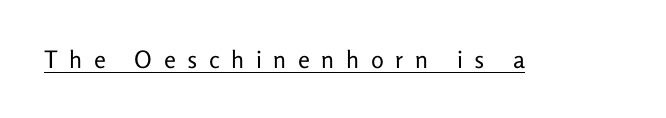
On a weight scale, this lands at 450 or below. These lines were composed using upright roman letters. How are the letters spaced? Widely, with obvious added tracking. Beneath each row of characters lies a ruled line.
